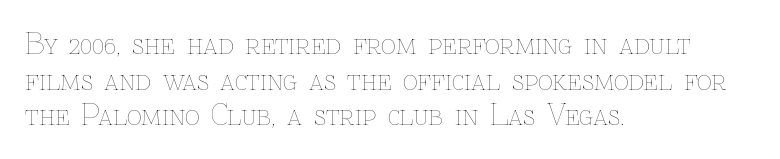
{"italic": "no", "bold": "no", "weight": "thin", "width": "normal", "stroke_contrast": "low", "x_height": "medium", "monospaced": "no", "underline": "no", "align": "left", "line_spacing_ratio": 1.23, "letter_spacing": "normal", "letter_spacing_em": 0.0, "glyph_px": 29}
